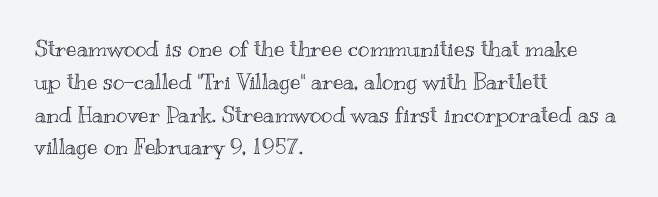
The image shows 22 px text type, upright; set left-aligned, normal line spacing (1.49x), normal letter spacing, not underlined.
